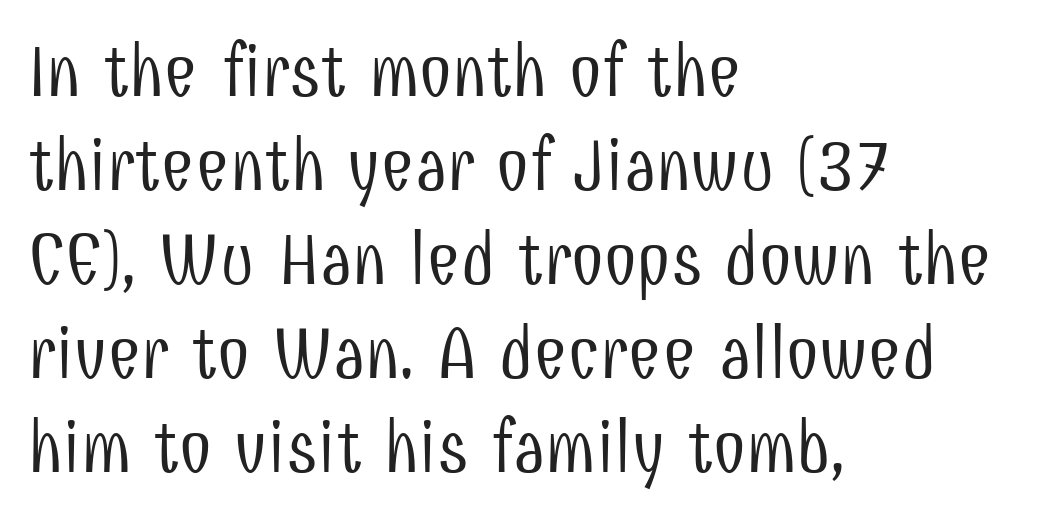
The image shows 74 px light, condensed sans-serif type, upright; set left-aligned, normal line spacing (1.27x), normal letter spacing, not underlined; low stroke contrast and a medium x-height.
